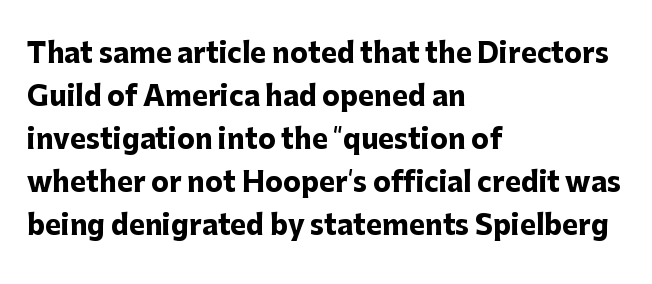
{"italic": "no", "bold": "yes", "underline": "no", "align": "left", "line_spacing": "normal", "line_spacing_ratio": 1.59, "letter_spacing": "normal", "letter_spacing_em": 0.0, "glyph_px": 27}
